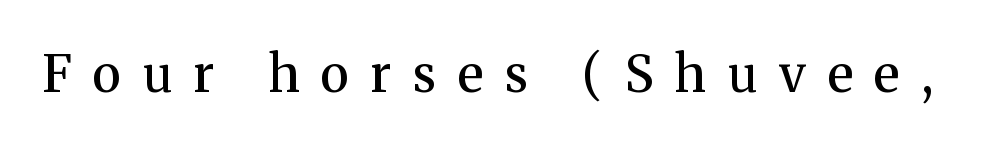
The image shows 50 px semibold serif type, upright; set unusually wide letter spacing (+0.44 em), not underlined; medium stroke contrast and a medium x-height.
